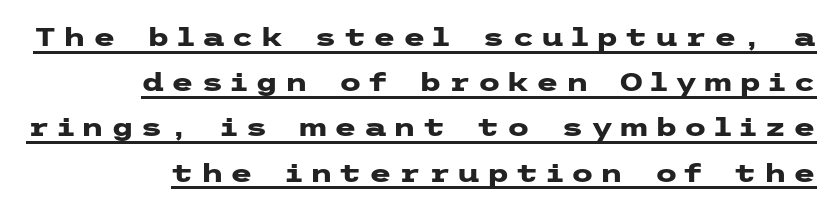
Q: Is the text bold? A: Yes.
Q: Is the text italic (slanted)? A: No, it is upright.
Q: Is the text underlined? A: Yes.
Q: How is the paragraph aligned? A: Right-aligned.
Q: Is the spacing between letters normal or unusually wide? A: Unusually wide.
